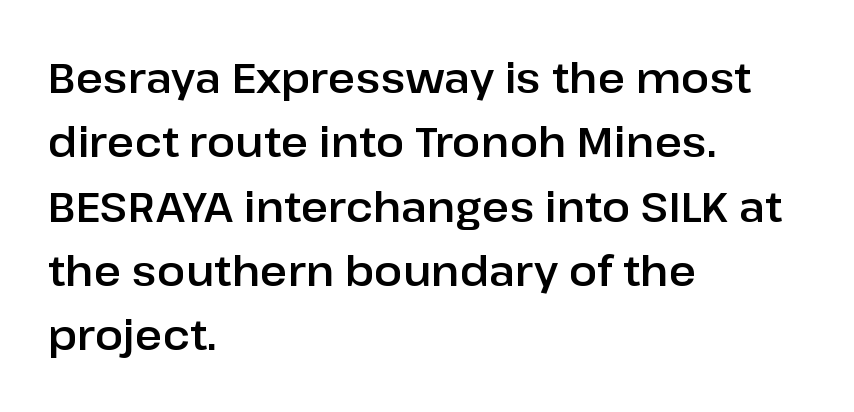
Q: Is the text italic (slanted)? A: No, it is upright.
Q: Is the typeface a serif or a sans-serif typeface? A: Sans-serif.
Q: Is the text underlined? A: No.
Q: How is the paragraph aligned? A: Left-aligned.
Q: Is the spacing between letters normal or unusually wide? A: Normal.
Q: Is the spacing between lines tight, normal or loose? A: Normal.
Q: Width (condensed, normal, or wide)? A: Normal.
Q: Stroke contrast? A: Low.
Q: x-height? A: Medium.
Q: Monospaced? A: No.
